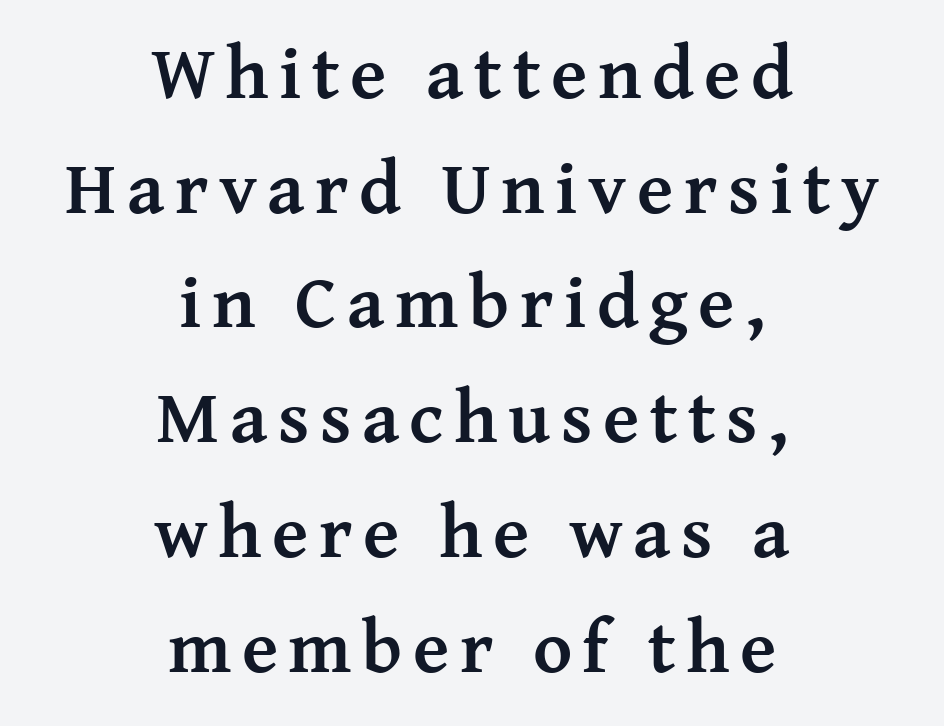
{"serif": "yes", "italic": "no", "bold": "yes", "weight": "semibold", "width": "normal", "stroke_contrast": "medium", "x_height": "medium", "monospaced": "no", "underline": "no", "align": "center", "line_spacing": "normal", "line_spacing_ratio": 1.53, "glyph_px": 75}
